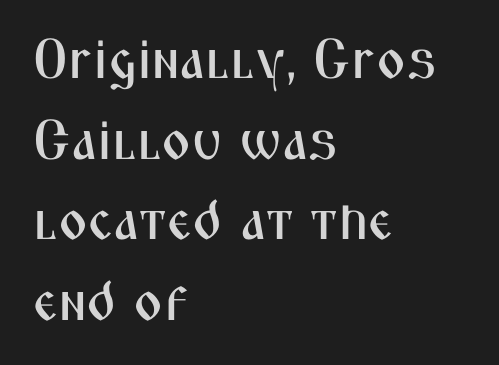
The image shows 56 px condensed sans-serif type, upright; set left-aligned, normal line spacing (1.44x), normal letter spacing, not underlined; medium stroke contrast and a medium x-height.
